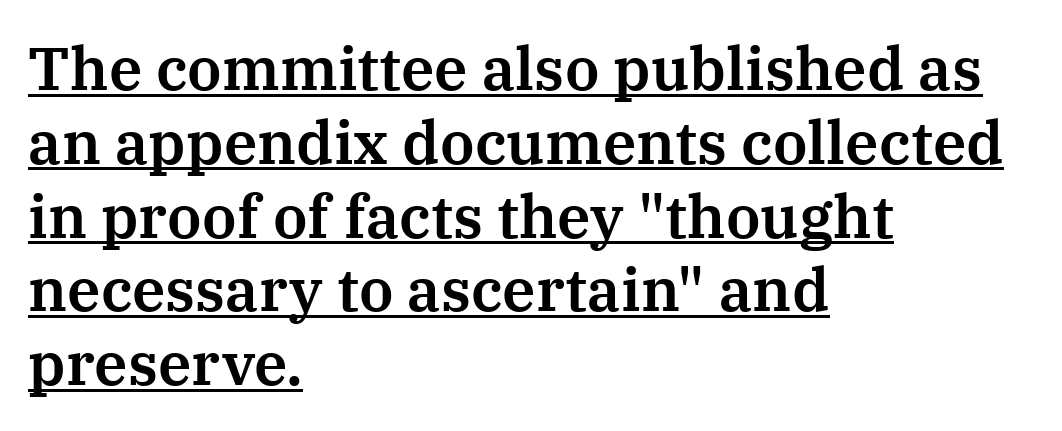
Honestly, the underline is the first thing you notice here. Is there any slant? The stems are plumb. A typesetter would call this proportional, since set widths differ per character. Compared with typical body copy, the letter spacing here is the same. Compared with a centered layout, this one pins lines to the left instead.
